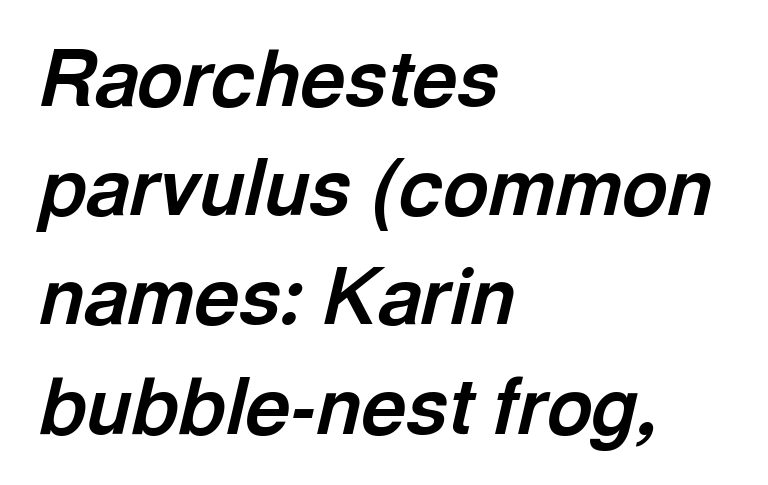
The image shows 78 px bold type, italic (leaning right); set left-aligned, normal line spacing (1.4x), normal letter spacing, not underlined; a medium x-height.
